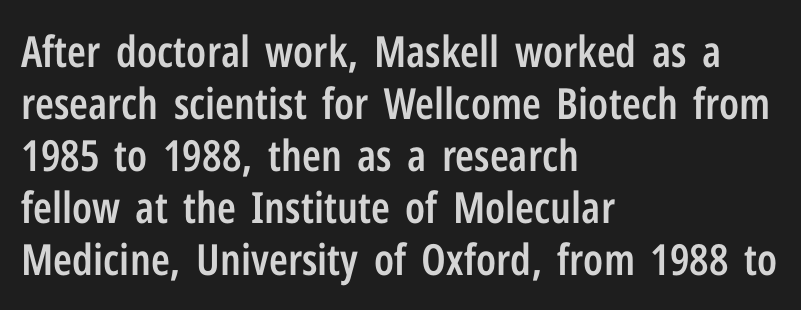
{"serif": "no", "italic": "no", "bold": "semi", "weight": "semibold", "width": "condensed", "stroke_contrast": "low", "x_height": "medium", "monospaced": "no", "underline": "no", "align": "left", "line_spacing_ratio": 1.21, "letter_spacing": "normal", "letter_spacing_em": 0.0, "glyph_px": 43}
